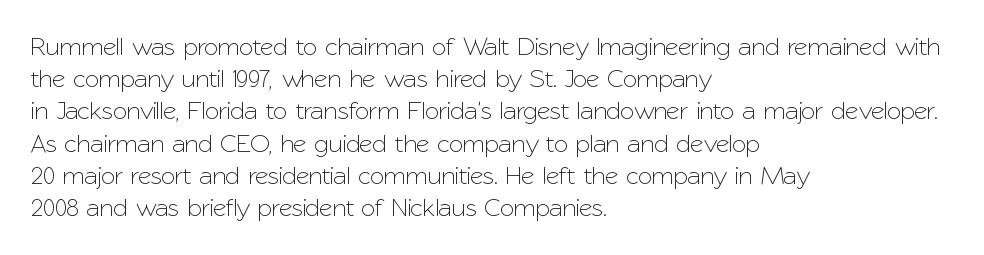
The image shows 26 px text type, upright; set left-aligned, line spacing 1.24x, normal letter spacing, not underlined.
